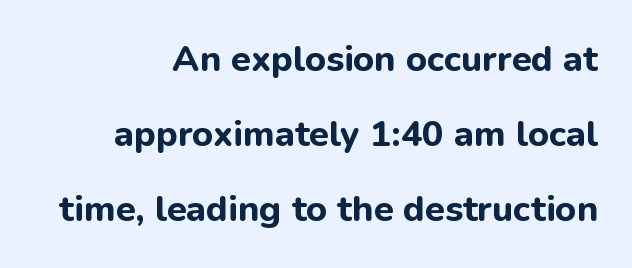
Q: Is the text bold? A: Yes.
Q: Is the text italic (slanted)? A: No, it is upright.
Q: Is the typeface a serif or a sans-serif typeface? A: Sans-serif.
Q: Is the text underlined? A: No.
Q: How is the paragraph aligned? A: Right-aligned.
Q: Is the spacing between letters normal or unusually wide? A: Normal.
Q: Is the spacing between lines tight, normal or loose? A: Loose.
Q: Width (condensed, normal, or wide)? A: Normal.
Q: Stroke contrast? A: Low.
Q: x-height? A: Medium.
Q: Monospaced? A: No.
